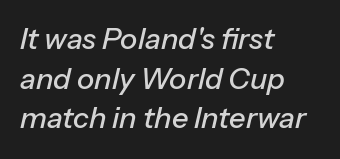
Q: Is the text italic (slanted)? A: Yes, it leans right by about 13 degrees.
Q: Is the text underlined? A: No.
Q: How is the paragraph aligned? A: Left-aligned.
Q: Is the spacing between letters normal or unusually wide? A: Normal.
Q: Is the spacing between lines tight, normal or loose? A: Normal.
Q: Width (condensed, normal, or wide)? A: Normal.
Q: Stroke contrast? A: Low.
Q: x-height? A: Medium.
Q: Monospaced? A: No.
